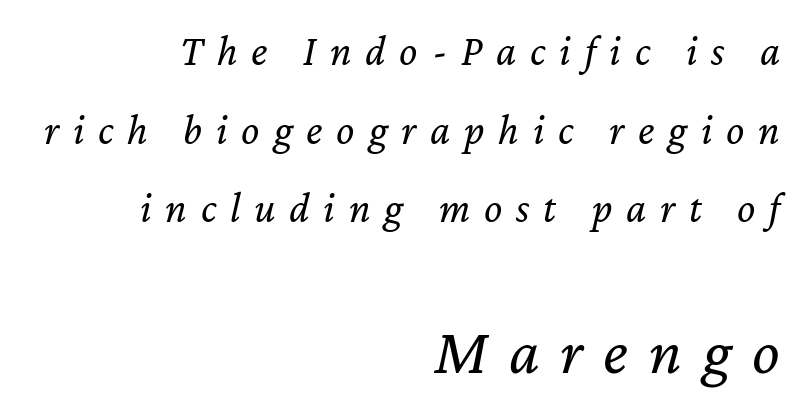
{"italic": "yes", "lean": "right", "slant_degrees": 12, "bold": "no", "weight": "regular", "width": "normal", "stroke_contrast": "low", "x_height": "medium", "monospaced": "no", "underline": "no", "align": "right", "line_spacing_ratio": 1.83, "letter_spacing": "wide", "letter_spacing_em": 0.32, "larger_block": "second", "size_ratio": 1.51, "glyph_px": 65}
